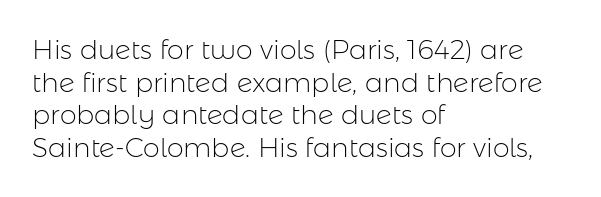
The image shows 27 px text type, upright; set left-aligned, line spacing 1.21x, normal letter spacing, not underlined.
